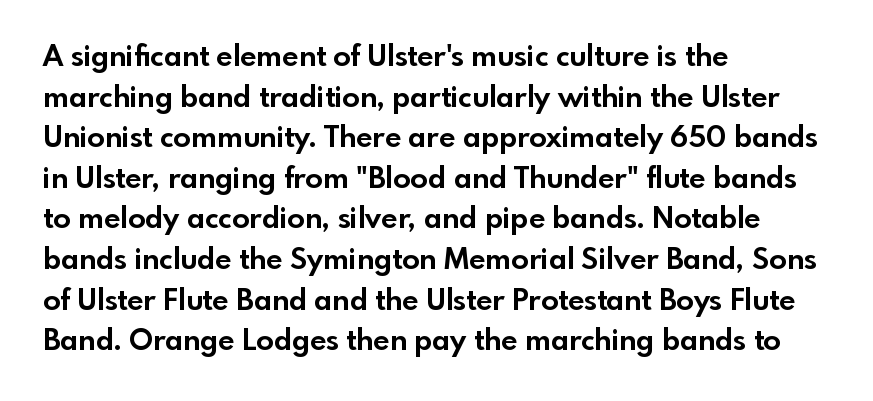
Q: Is the text bold? A: Yes.
Q: Is the text italic (slanted)? A: No, it is upright.
Q: Is the typeface a serif or a sans-serif typeface? A: Sans-serif.
Q: Is the text underlined? A: No.
Q: How is the paragraph aligned? A: Left-aligned.
Q: Is the spacing between letters normal or unusually wide? A: Normal.
Q: Is the spacing between lines tight, normal or loose? A: Normal.
Q: Width (condensed, normal, or wide)? A: Normal.
Q: x-height? A: Small.
Q: Monospaced? A: No.
